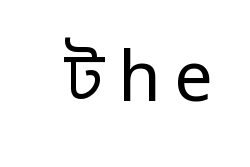
The image shows 69 px regular-weight, condensed sans-serif type, upright; set unusually wide letter spacing (+0.2 em), not underlined; low stroke contrast and a large x-height.
